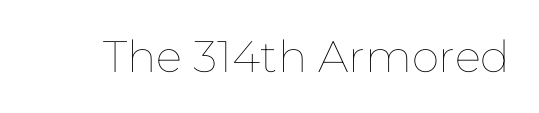
{"italic": "no", "bold": "no", "weight": "thin", "width": "normal", "stroke_contrast": "low", "x_height": "medium", "monospaced": "no", "underline": "no", "letter_spacing": "normal", "letter_spacing_em": 0.0, "glyph_px": 44}
